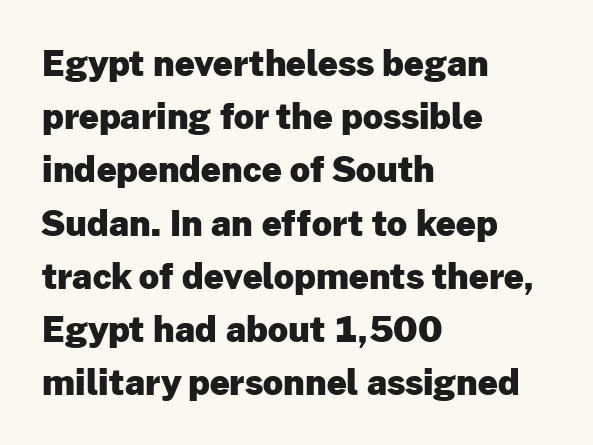
The image shows 35 px heavy sans-serif type, upright; set left-aligned, normal line spacing (1.52x), normal letter spacing, not underlined; low stroke contrast and a medium x-height.
